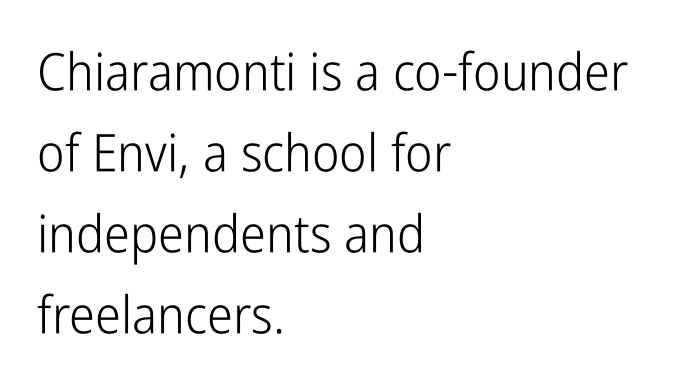
Q: Is the text bold? A: No.
Q: Is the text italic (slanted)? A: No, it is upright.
Q: Is the typeface a serif or a sans-serif typeface? A: Sans-serif.
Q: Is the text underlined? A: No.
Q: How is the paragraph aligned? A: Left-aligned.
Q: Is the spacing between letters normal or unusually wide? A: Normal.
Q: Is the spacing between lines tight, normal or loose? A: Normal.
Q: Width (condensed, normal, or wide)? A: Condensed.
Q: Stroke contrast? A: Low.
Q: x-height? A: Medium.
Q: Monospaced? A: No.
